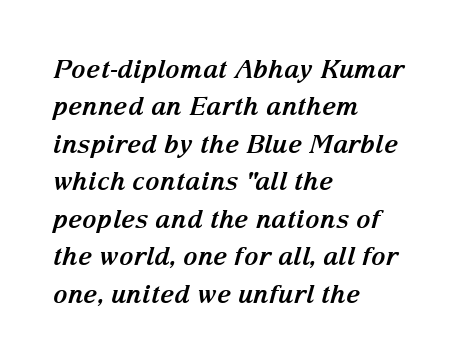
{"italic": "yes", "lean": "right", "slant_degrees": 15, "bold": "yes", "underline": "no", "align": "left", "line_spacing": "normal", "line_spacing_ratio": 1.5, "letter_spacing": "normal", "letter_spacing_em": 0.0, "glyph_px": 25}
